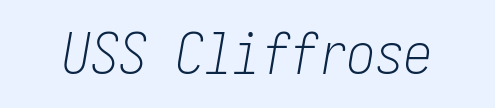
The image shows 57 px light, condensed type, italic (leaning right); set normal letter spacing, not underlined; low stroke contrast and a medium x-height.
